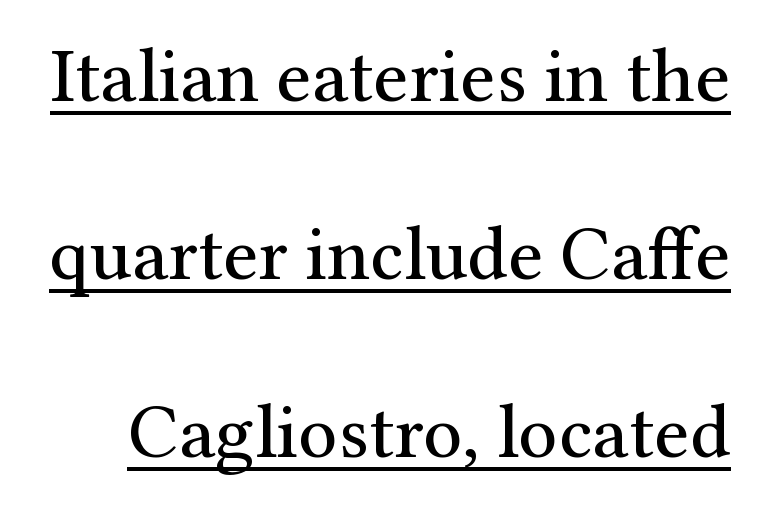
The image shows 78 px regular-weight serif type, upright; set loose line spacing (2.28x), normal letter spacing, underlined; medium stroke contrast and a medium x-height.
